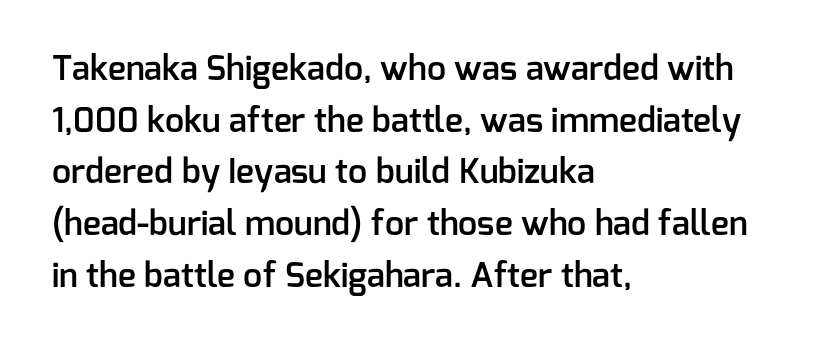
{"serif": "no", "italic": "no", "bold": "semi", "weight": "semibold", "width": "normal", "stroke_contrast": "low", "x_height": "medium", "monospaced": "no", "underline": "no", "align": "left", "line_spacing": "normal", "line_spacing_ratio": 1.52, "letter_spacing": "normal", "letter_spacing_em": 0.0, "glyph_px": 34}
